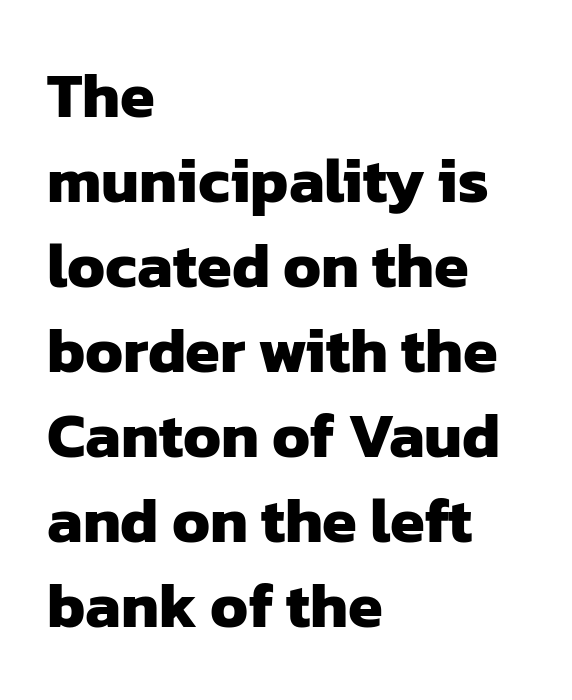
Decoration check: the copy has no underline. This sample uses plain, unmodified letter spacing. Does the type have serifs? No, each stem ends abruptly. The space between consecutive lines is moderate. Reading down the block, your eye returns to a fixed left position each line. Heavy, bold letterforms.
